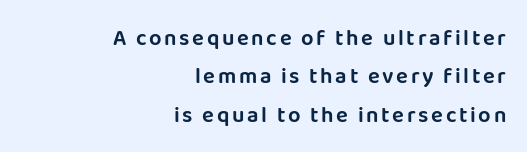
This sample uses an upright cut, with every glyph sitting square on the baseline. Visually the block forms a straight wall on the right and a jagged coastline on the left. The passage shown is not underscored anywhere.
